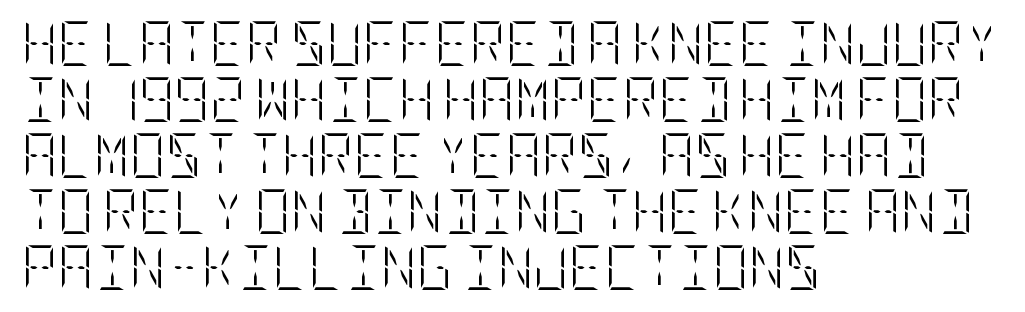
Ascenders rise straight up at ninety degrees. The type is set solid horizontally, with unmodified tracking. Descenders are the only things crossing below the line. This is not heavy type; no bold has been used.
